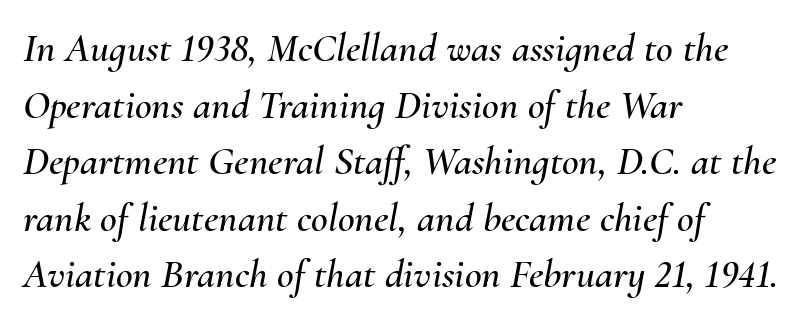
{"italic": "yes", "lean": "right", "slant_degrees": 10, "width": "normal", "stroke_contrast": "medium", "x_height": "small", "monospaced": "no", "underline": "no", "align": "left", "line_spacing": "normal", "line_spacing_ratio": 1.38, "letter_spacing": "normal", "letter_spacing_em": 0.0, "glyph_px": 41}
